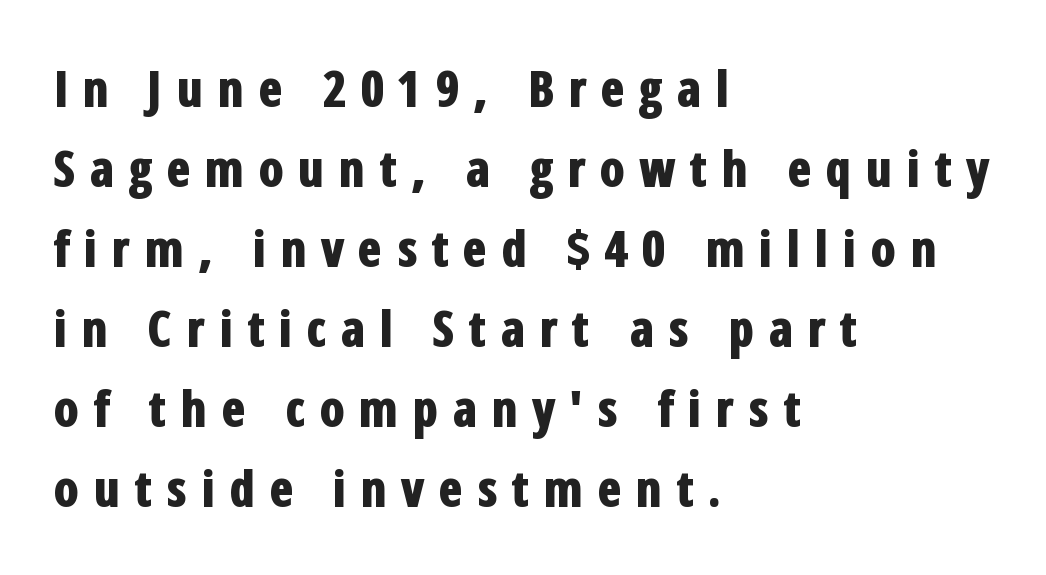
Character widths vary here, with narrow letters taking less room than wide ones. Horizontal alignment here is leftward, the default for most running prose. Nope, not italic — everything's standing straight. The glyphs have the mass of a bold cut.
